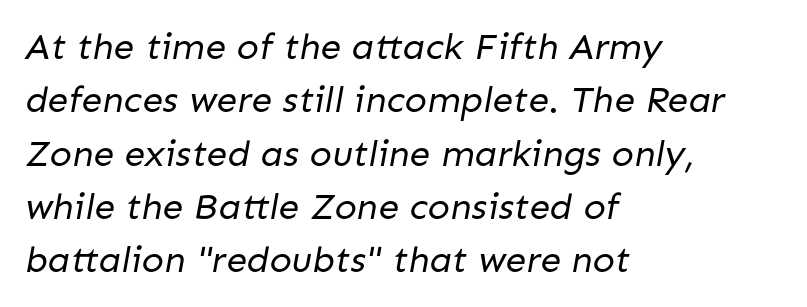
Does extra space separate the letters? No, they use regular spacing. Any mark beneath the type? The region is blank. A typesetter would label this face a sans. Successive baselines arrive at the customary interval. Varying glyph widths throughout — classic text-font behaviour.
